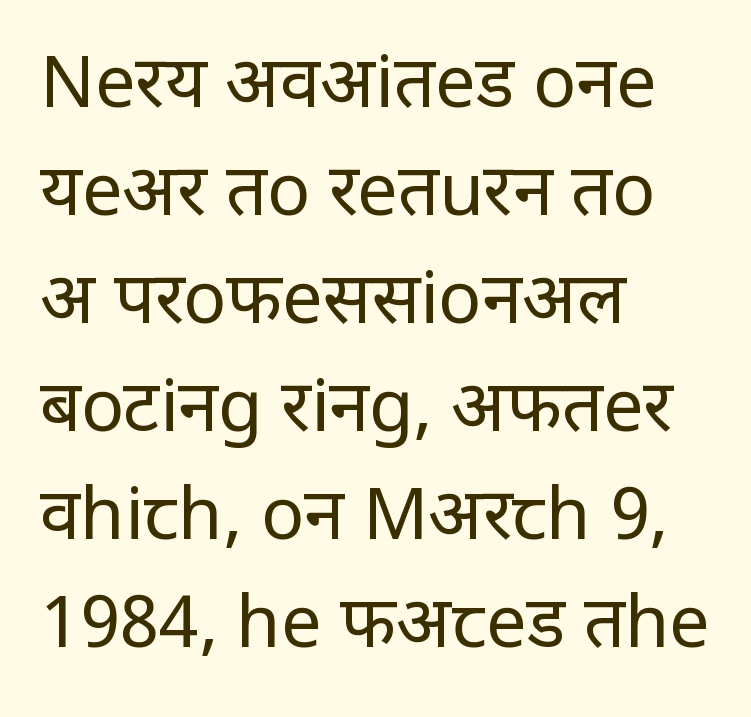
{"serif": "no", "italic": "no", "bold": "no", "weight": "regular", "width": "condensed", "stroke_contrast": "low", "x_height": "large", "monospaced": "no", "underline": "no", "align": "left", "line_spacing": "normal", "line_spacing_ratio": 1.5, "letter_spacing": "normal", "letter_spacing_em": 0.0, "glyph_px": 72}
